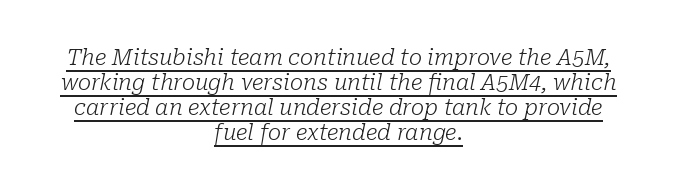
The rendering uses a small line-height, squeezing the rows. Counters stay open thanks to moderate or lighter strokes. Observe the ordinary spacing: letters are neighbours, not strangers. This sample carries an underscore along the baseline area. It's the slanting kind of type.
